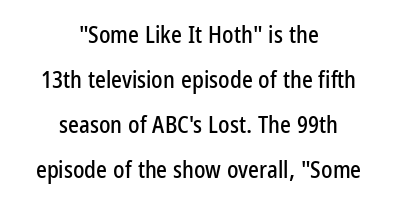
A great deal of white space separates one row of letters from the next. The zone under the glyphs is completely vacant. The face used here is rendered with its standard letterfit. Is there any slant? The stems are plumb. These lines stack symmetrically, like a column narrowing and widening about its center.
